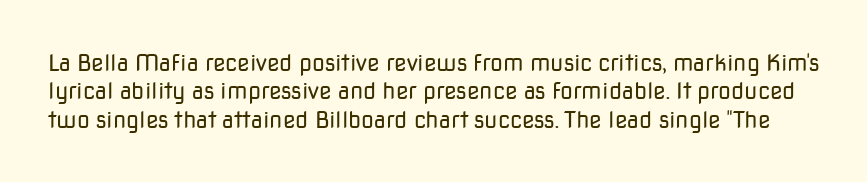
{"italic": "no", "bold": "no", "underline": "no", "line_spacing_ratio": 1.23, "letter_spacing": "normal", "letter_spacing_em": 0.0, "glyph_px": 23}
